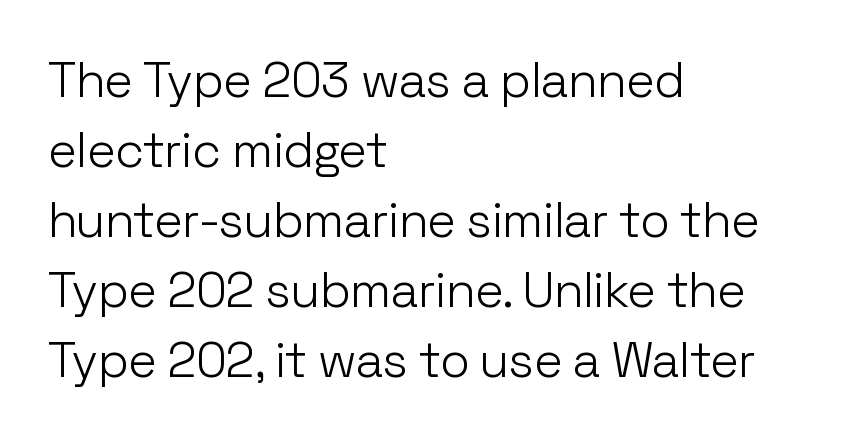
The space between consecutive lines is moderate. Default kerning and tracking; the words read as compact shapes. Is this a fixed-width face? No — the glyphs have proportional, varying widths. The paragraph shown leans on its left margin. The weight tops out at a normal text grade. Words float on clear page, feet unadorned.
